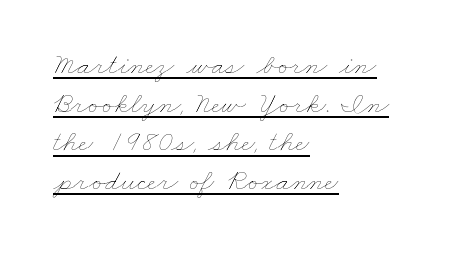
Q: Is the text bold? A: No.
Q: Is the text underlined? A: Yes.
Q: How is the paragraph aligned? A: Left-aligned.
Q: Is the spacing between letters normal or unusually wide? A: Normal.
Q: Is the spacing between lines tight, normal or loose? A: Normal.
Q: Width (condensed, normal, or wide)? A: Wide.
Q: Stroke contrast? A: Low.
Q: x-height? A: Small.
Q: Monospaced? A: No.
